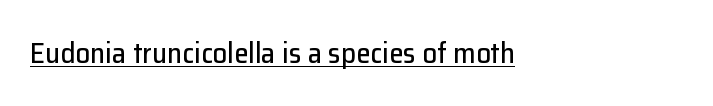
Q: Is the text italic (slanted)? A: No, it is upright.
Q: Is the typeface a serif or a sans-serif typeface? A: Sans-serif.
Q: Is the text underlined? A: Yes.
Q: How is the paragraph aligned? A: Left-aligned.
Q: Is the spacing between letters normal or unusually wide? A: Normal.
Q: Width (condensed, normal, or wide)? A: Normal.
Q: Stroke contrast? A: Low.
Q: x-height? A: Medium.
Q: Monospaced? A: No.
